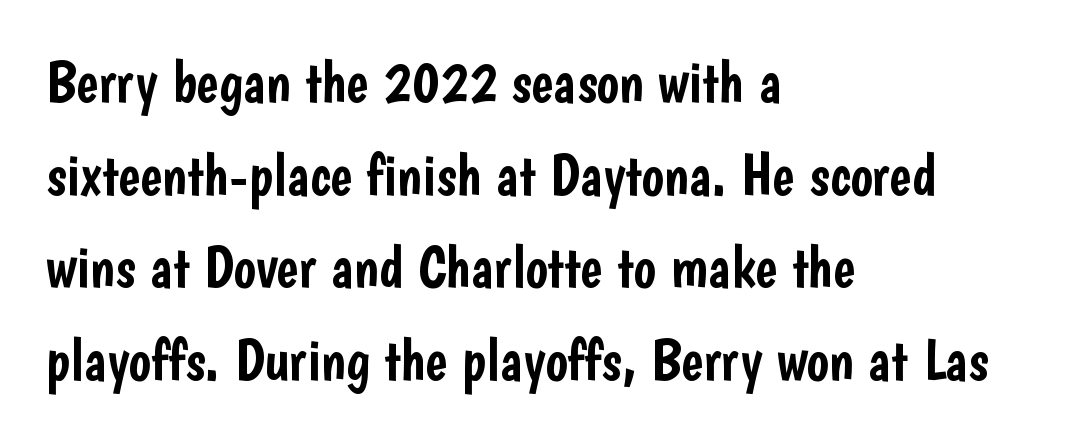
The image shows 59 px condensed sans-serif type, upright; set left-aligned, normal line spacing (1.57x), normal letter spacing, not underlined; low stroke contrast and a medium x-height.
